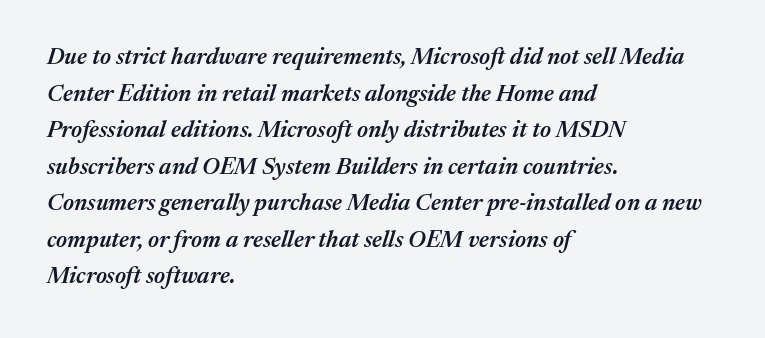
Q: Is the text bold? A: Semi-bold.
Q: Is the text italic (slanted)? A: Yes, it leans right by about 17 degrees.
Q: Is the text underlined? A: No.
Q: How is the paragraph aligned? A: Left-aligned.
Q: Is the spacing between letters normal or unusually wide? A: Normal.
Q: Is the spacing between lines tight, normal or loose? A: Normal.
